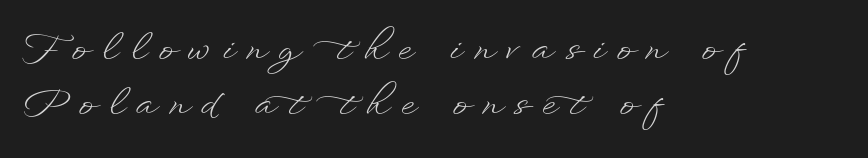
The image shows 36 px light, wide type; set left-aligned, normal line spacing (1.53x), unusually wide letter spacing (+0.35 em), not underlined; low stroke contrast and a small x-height.
